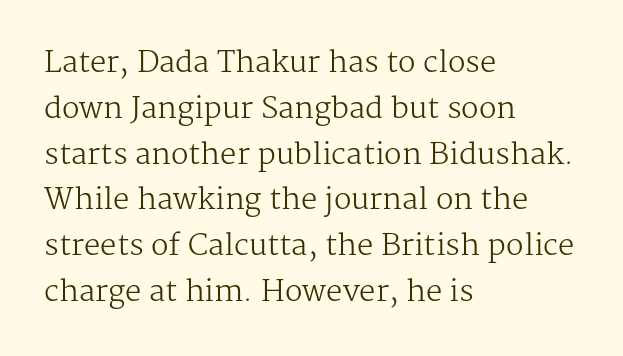
The string is rendered with underlining switched off. No letter is thick-stroked: the sample isn't bold. The compositor pushed each line to the left boundary. Spacing verdict: proportional, widths tailored to each character. Serif or sans? Serif — the stroke terminals have little feet.
